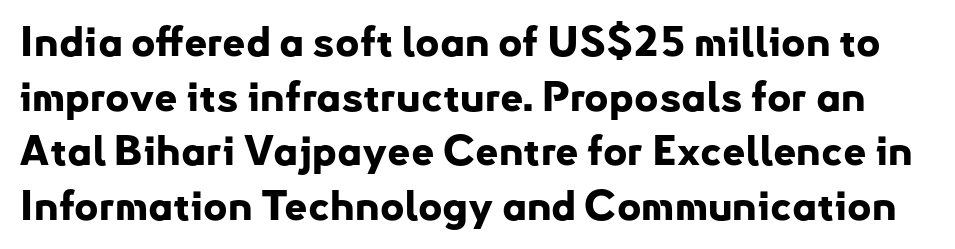
Underlining? Definitely not there. Chunky letters — that's bold for sure. The face used here is proportionally spaced, like ordinary book or web type. The space between consecutive lines is moderate.
